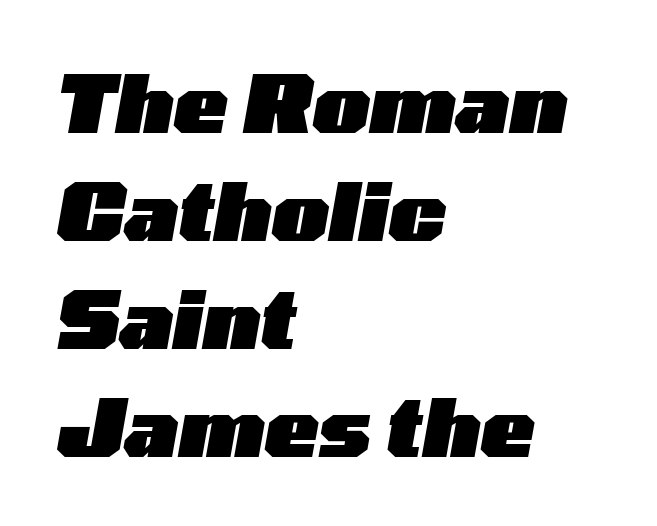
The image shows 80 px heavy, wide type, italic (leaning right); set left-aligned, normal line spacing (1.35x), normal letter spacing, not underlined; low stroke contrast and a medium x-height.
